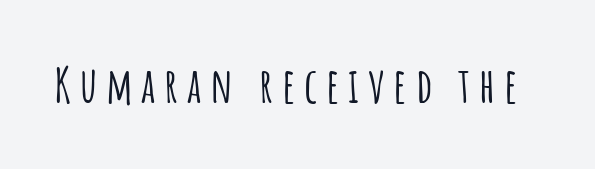
The image shows 48 px condensed sans-serif type, upright; set not underlined; low stroke contrast and a large x-height.
